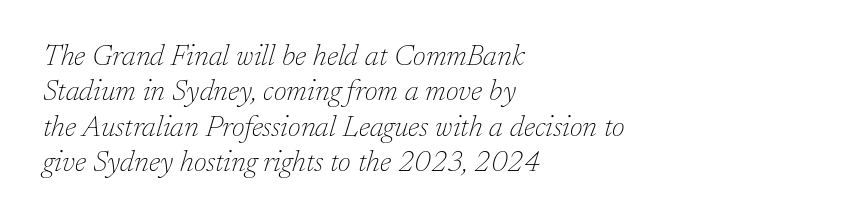
{"serif": "yes", "italic": "yes", "lean": "right", "slant_degrees": 17, "bold": "no", "weight": "thin", "width": "normal", "stroke_contrast": "low", "x_height": "medium", "monospaced": "no", "underline": "no", "align": "left", "line_spacing_ratio": 1.22, "letter_spacing": "normal", "letter_spacing_em": 0.0, "glyph_px": 29}
